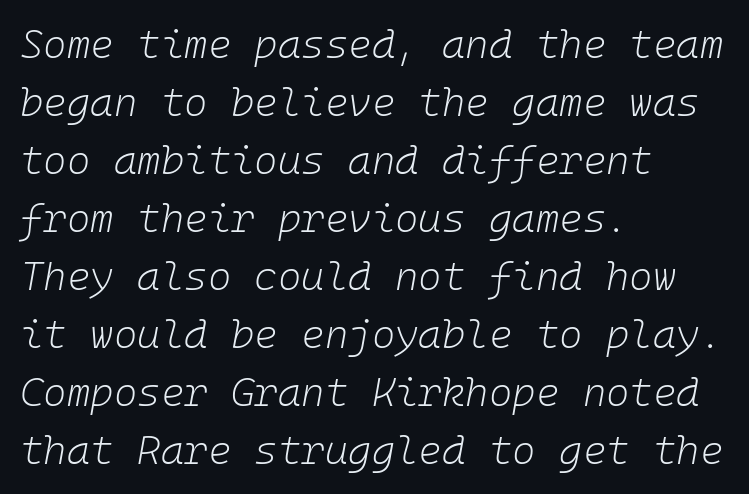
{"italic": "yes", "lean": "right", "slant_degrees": 10, "bold": "no", "weight": "light", "width": "normal", "stroke_contrast": "low", "x_height": "medium", "monospaced": "yes", "underline": "no", "align": "left", "line_spacing": "normal", "line_spacing_ratio": 1.45, "letter_spacing": "normal", "letter_spacing_em": 0.0, "glyph_px": 40}
